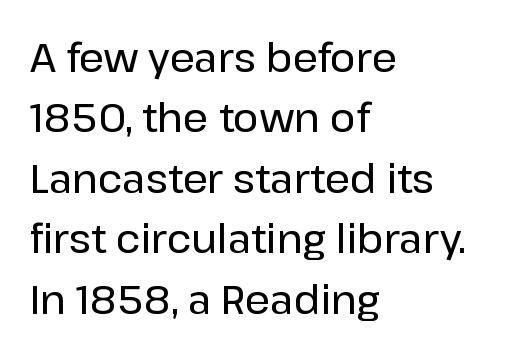
In terms of letterform style, serifs are entirely absent. Regular leading. The string is rendered with underlining switched off. Does the lettering tilt? It doesn't — this is upright. This rendering uses left alignment, leaving the right contour irregular. Proportional: the letters do not fall into vertical columns.
